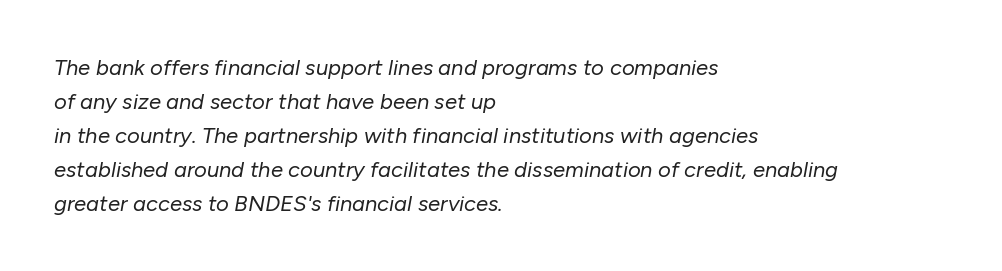
Spacing between characters is what you'd get straight out of the box. The vertical gap from one line to the next is medium. Posture: slanted. Leftover space on each line is placed entirely after the last word. Think standard paragraph weight, or any step lighter than that. The glyphs are unaccompanied by any horizontal stroke below them.
